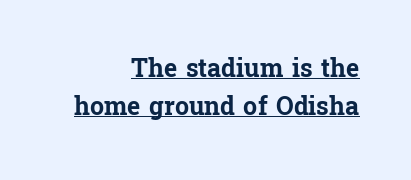
{"italic": "no", "bold": "yes", "underline": "yes", "align": "right", "line_spacing": "normal", "line_spacing_ratio": 1.51, "letter_spacing": "normal", "letter_spacing_em": 0.0, "glyph_px": 25}
